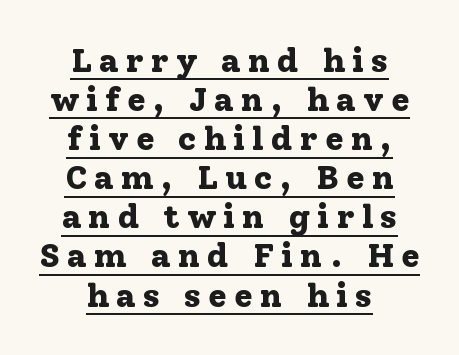
Q: Is the text bold? A: Yes.
Q: Is the text italic (slanted)? A: No, it is upright.
Q: Is the typeface a serif or a sans-serif typeface? A: Serif.
Q: Is the text underlined? A: Yes.
Q: How is the paragraph aligned? A: Centered.
Q: Is the spacing between letters normal or unusually wide? A: Unusually wide.
Q: Is the spacing between lines tight, normal or loose? A: Tight.
Q: Width (condensed, normal, or wide)? A: Normal.
Q: Stroke contrast? A: Low.
Q: x-height? A: Medium.
Q: Monospaced? A: No.
